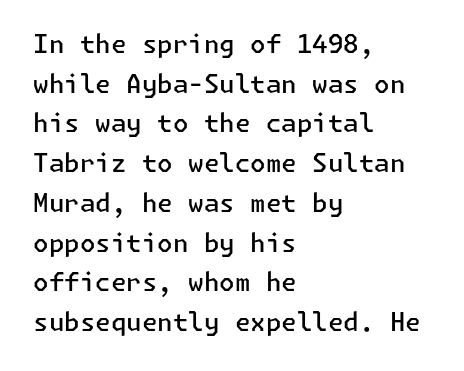
The image shows 25 px text type, upright; set left-aligned, normal line spacing (1.59x), normal letter spacing, not underlined.
